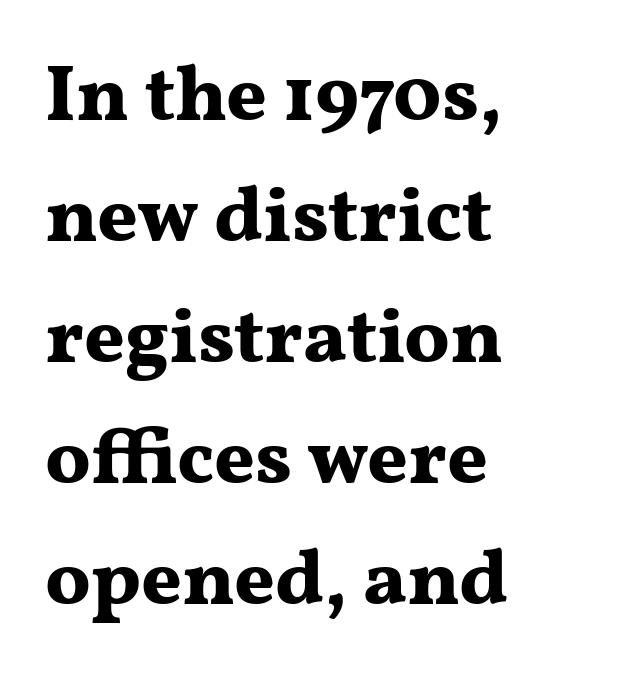
The image shows 78 px bold, wide serif type, upright; set left-aligned, normal line spacing (1.55x), normal letter spacing, not underlined; medium stroke contrast and a medium x-height.
